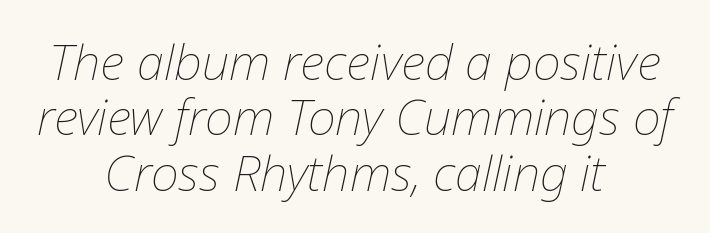
{"italic": "yes", "lean": "right", "slant_degrees": 12, "bold": "no", "weight": "thin", "width": "normal", "stroke_contrast": "low", "x_height": "medium", "monospaced": "no", "underline": "no", "align": "center", "line_spacing": "tight", "line_spacing_ratio": 1.13, "letter_spacing": "normal", "letter_spacing_em": 0.0, "glyph_px": 49}
